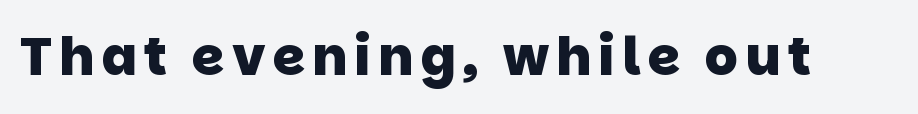
Just letters on the line, the space beneath them empty. A typesetter would call this proportional, since set widths differ per character. Emphasis by weight is at full strength: bold. Each letter's strokes conclude bluntly, with no projecting serifs.
